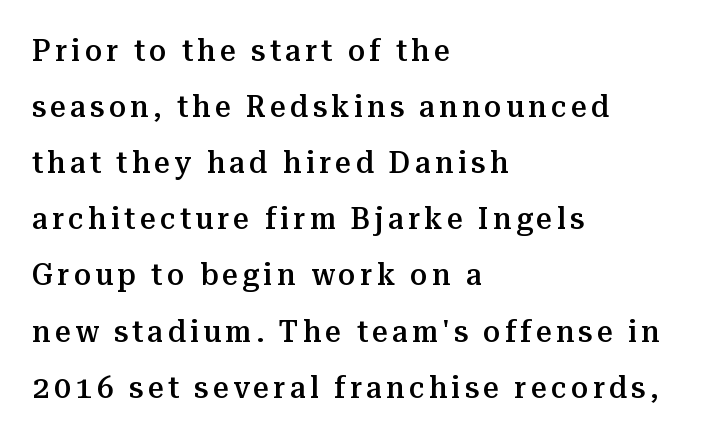
{"serif": "yes", "italic": "no", "bold": "semi", "weight": "semibold", "width": "normal", "stroke_contrast": "medium", "x_height": "medium", "monospaced": "no", "underline": "no", "align": "left", "line_spacing_ratio": 1.81, "glyph_px": 31}
